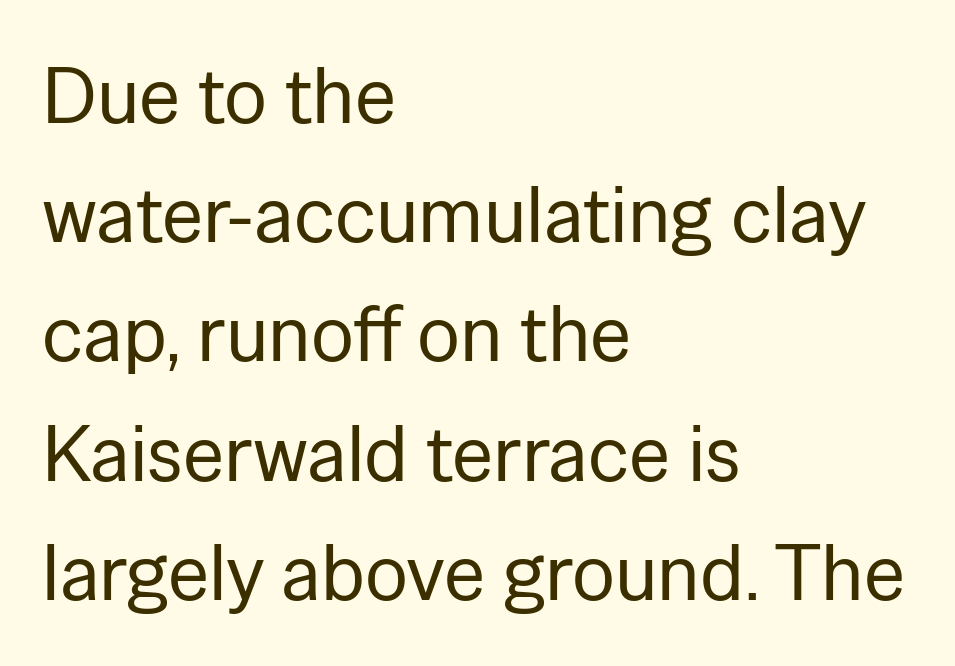
Q: Is the text bold? A: No.
Q: Is the text italic (slanted)? A: No, it is upright.
Q: Is the typeface a serif or a sans-serif typeface? A: Sans-serif.
Q: Is the text underlined? A: No.
Q: How is the paragraph aligned? A: Left-aligned.
Q: Is the spacing between letters normal or unusually wide? A: Normal.
Q: Is the spacing between lines tight, normal or loose? A: Normal.
Q: Width (condensed, normal, or wide)? A: Normal.
Q: Stroke contrast? A: Low.
Q: x-height? A: Medium.
Q: Monospaced? A: No.
